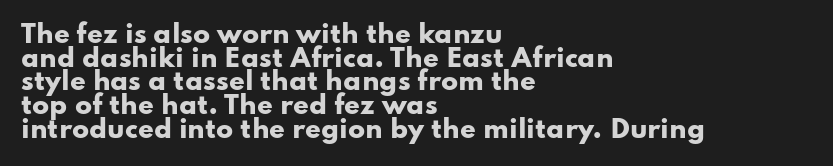
The image shows 25 px bold type, upright; set left-aligned, tight line spacing (0.95x), normal letter spacing, not underlined.
